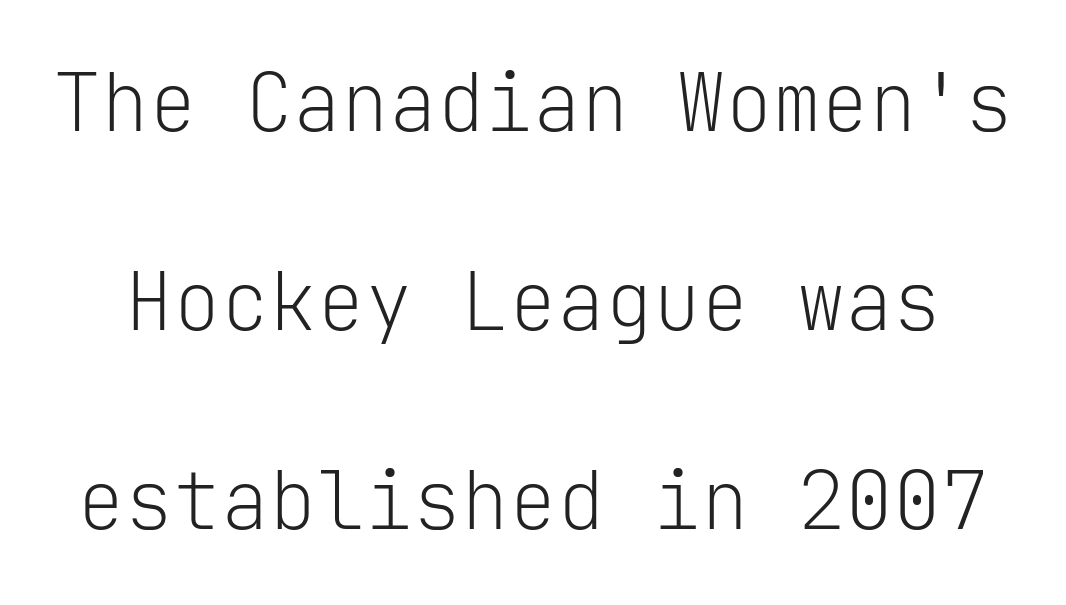
Q: Is the text bold? A: No.
Q: Is the text italic (slanted)? A: No, it is upright.
Q: Is the typeface a serif or a sans-serif typeface? A: Sans-serif.
Q: Is the text underlined? A: No.
Q: Is the spacing between letters normal or unusually wide? A: Normal.
Q: Is the spacing between lines tight, normal or loose? A: Loose.
Q: Width (condensed, normal, or wide)? A: Normal.
Q: Stroke contrast? A: Low.
Q: x-height? A: Medium.
Q: Monospaced? A: Yes.
